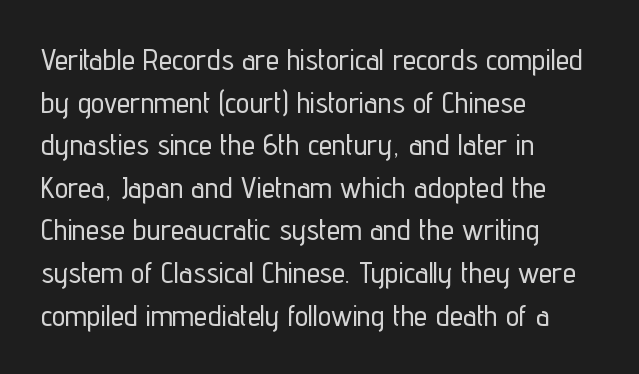
Q: Is the text italic (slanted)? A: No, it is upright.
Q: Is the typeface a serif or a sans-serif typeface? A: Sans-serif.
Q: Is the text underlined? A: No.
Q: How is the paragraph aligned? A: Left-aligned.
Q: Is the spacing between letters normal or unusually wide? A: Normal.
Q: Is the spacing between lines tight, normal or loose? A: Normal.
Q: Width (condensed, normal, or wide)? A: Condensed.
Q: Stroke contrast? A: Low.
Q: x-height? A: Medium.
Q: Monospaced? A: No.
